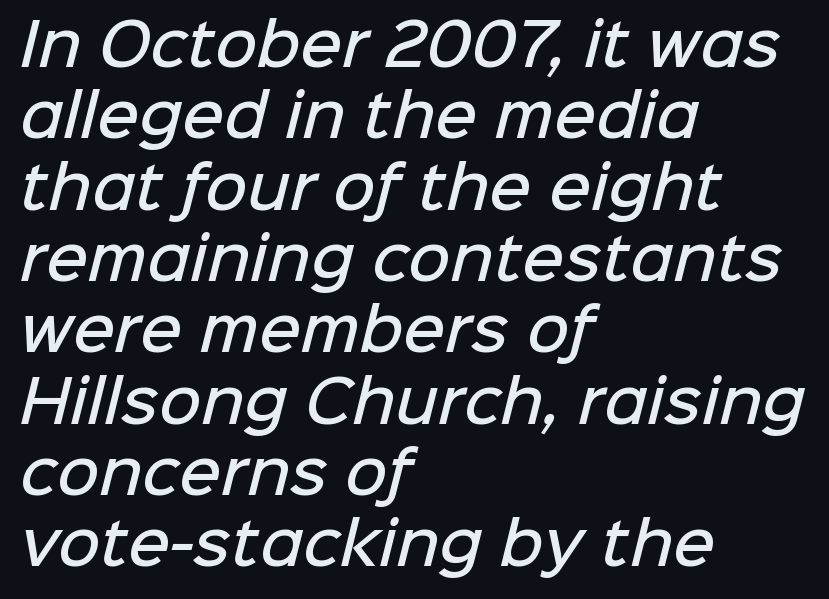
No feet cap the strokes, marking this as sans-serif type. The face used here is proportionally spaced, like ordinary book or web type. The paragraph shown leans on its left margin. Tracking here is standard; glyphs follow each other at the usual distance.
